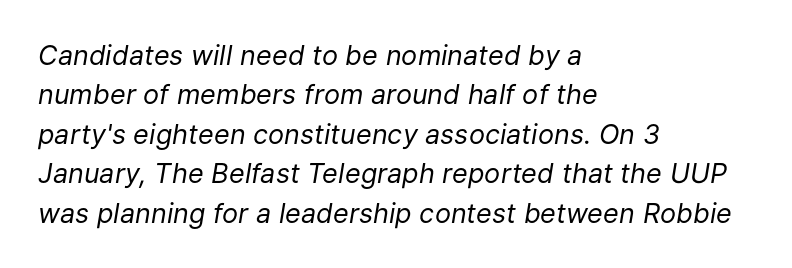
The image shows 27 px text type, italic (leaning right); set left-aligned, normal line spacing (1.46x), normal letter spacing, not underlined.
